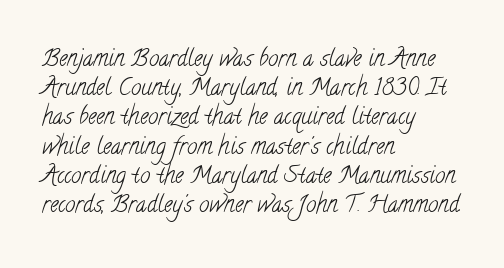
Q: Is the text bold? A: No.
Q: Is the text underlined? A: No.
Q: How is the paragraph aligned? A: Left-aligned.
Q: Is the spacing between letters normal or unusually wide? A: Normal.
Q: Is the spacing between lines tight, normal or loose? A: Normal.
